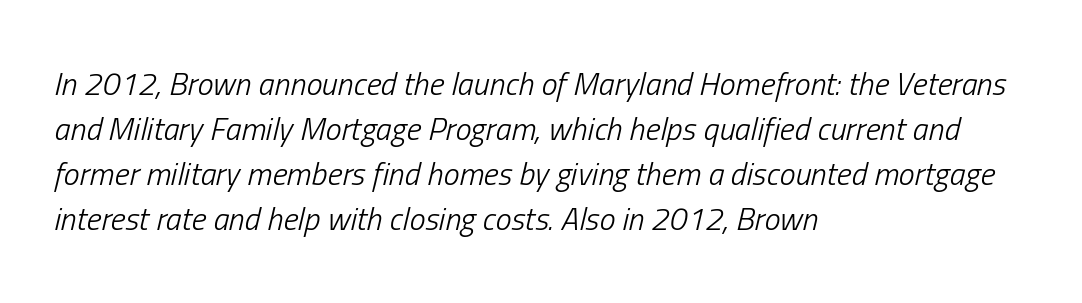
{"italic": "yes", "lean": "right", "slant_degrees": 13, "bold": "no", "weight": "light", "width": "condensed", "stroke_contrast": "low", "x_height": "medium", "monospaced": "no", "underline": "no", "align": "left", "line_spacing": "normal", "line_spacing_ratio": 1.41, "letter_spacing": "normal", "letter_spacing_em": 0.0, "glyph_px": 32}
